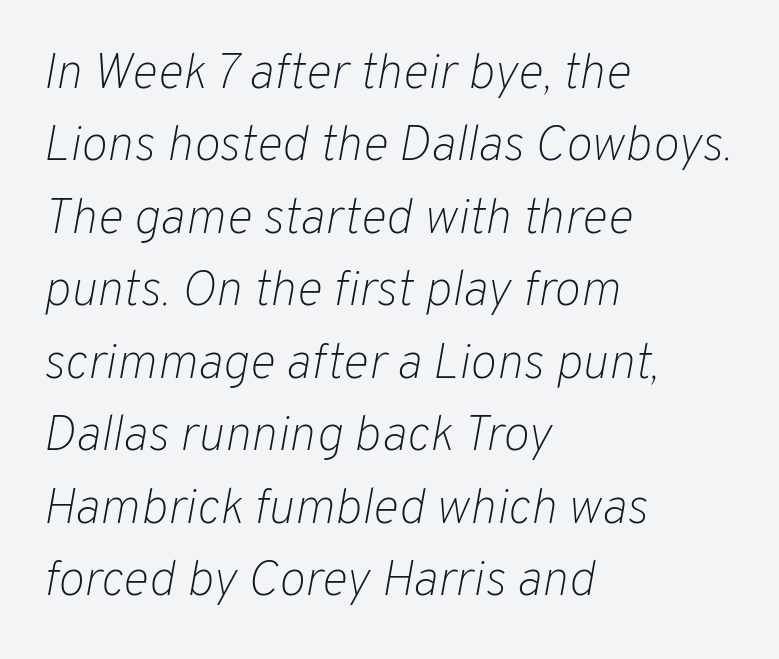
{"italic": "yes", "lean": "right", "slant_degrees": 10, "bold": "no", "weight": "light", "width": "normal", "stroke_contrast": "low", "x_height": "medium", "monospaced": "no", "underline": "no", "align": "left", "line_spacing": "normal", "line_spacing_ratio": 1.45, "letter_spacing": "normal", "letter_spacing_em": 0.0, "glyph_px": 50}
